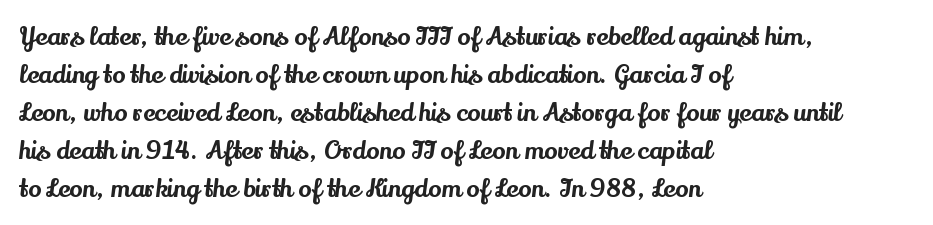
{"underline": "no", "align": "left", "line_spacing": "normal", "line_spacing_ratio": 1.52, "letter_spacing": "normal", "letter_spacing_em": 0.0, "glyph_px": 25}
